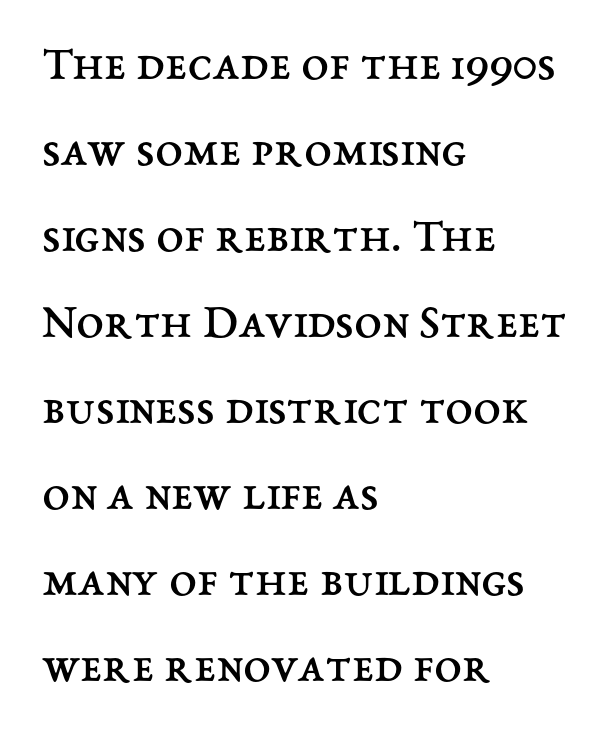
The letters advance in unequal steps, a hallmark of proportional type. Nobody drew a line under any word here. Each stroke keeps to a modest, everyday thickness or less. No extra tracking has been applied to these lines. If you drew a line through each stem, it would be perfectly vertical.
